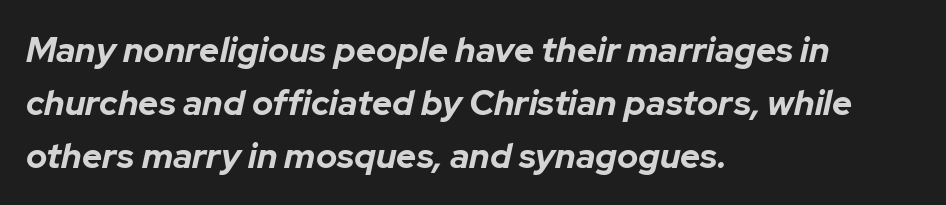
Q: Is the text bold? A: Yes.
Q: Is the text italic (slanted)? A: Yes, it leans right by about 12 degrees.
Q: Is the text underlined? A: No.
Q: How is the paragraph aligned? A: Left-aligned.
Q: Is the spacing between letters normal or unusually wide? A: Normal.
Q: Is the spacing between lines tight, normal or loose? A: Normal.
Q: Width (condensed, normal, or wide)? A: Normal.
Q: Stroke contrast? A: Low.
Q: x-height? A: Medium.
Q: Monospaced? A: No.
